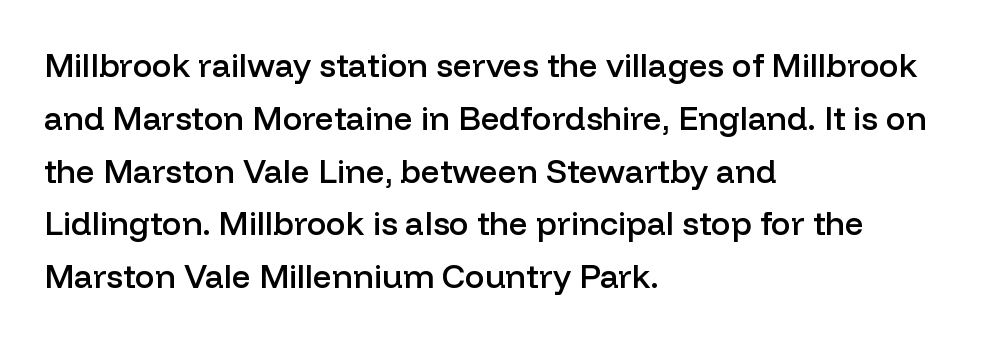
Q: Is the text bold? A: Semi-bold.
Q: Is the text italic (slanted)? A: No, it is upright.
Q: Is the typeface a serif or a sans-serif typeface? A: Sans-serif.
Q: Is the text underlined? A: No.
Q: How is the paragraph aligned? A: Left-aligned.
Q: Is the spacing between letters normal or unusually wide? A: Normal.
Q: Is the spacing between lines tight, normal or loose? A: Normal.
Q: Width (condensed, normal, or wide)? A: Normal.
Q: Stroke contrast? A: Low.
Q: x-height? A: Medium.
Q: Monospaced? A: No.
